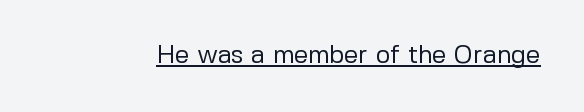
The image shows 25 px text type, upright; set normal letter spacing, underlined.
